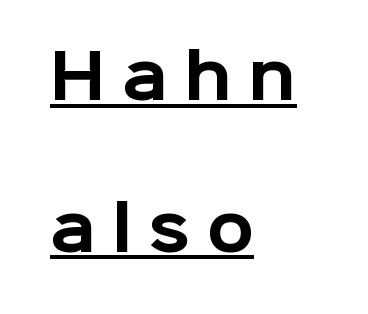
Q: Is the text bold? A: Yes.
Q: Is the text italic (slanted)? A: No, it is upright.
Q: Is the typeface a serif or a sans-serif typeface? A: Sans-serif.
Q: Is the text underlined? A: Yes.
Q: How is the paragraph aligned? A: Left-aligned.
Q: Is the spacing between letters normal or unusually wide? A: Unusually wide.
Q: Is the spacing between lines tight, normal or loose? A: Loose.
Q: Width (condensed, normal, or wide)? A: Normal.
Q: Stroke contrast? A: Low.
Q: x-height? A: Medium.
Q: Monospaced? A: No.
